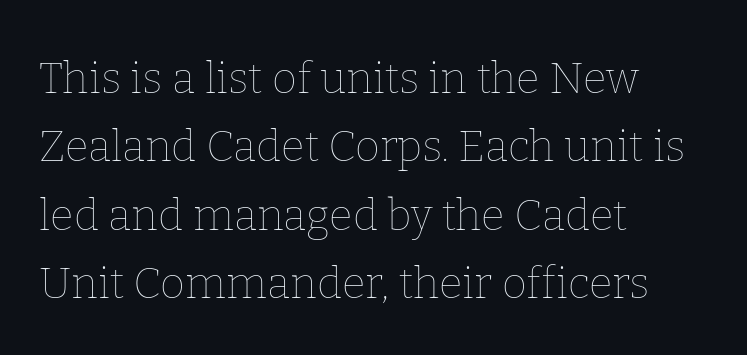
Q: Is the text bold? A: No.
Q: Is the text italic (slanted)? A: No, it is upright.
Q: Is the text underlined? A: No.
Q: How is the paragraph aligned? A: Left-aligned.
Q: Is the spacing between letters normal or unusually wide? A: Normal.
Q: Is the spacing between lines tight, normal or loose? A: Normal.
Q: Width (condensed, normal, or wide)? A: Normal.
Q: Stroke contrast? A: Low.
Q: x-height? A: Medium.
Q: Monospaced? A: No.
